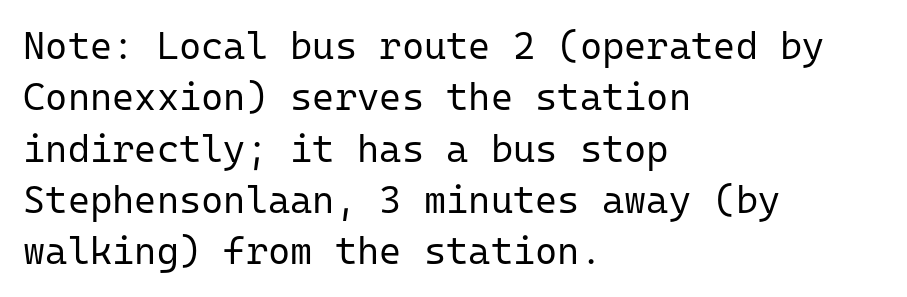
Q: Is the text bold? A: No.
Q: Is the text italic (slanted)? A: No, it is upright.
Q: Is the typeface a serif or a sans-serif typeface? A: Sans-serif.
Q: Is the text underlined? A: No.
Q: How is the paragraph aligned? A: Left-aligned.
Q: Is the spacing between letters normal or unusually wide? A: Normal.
Q: Is the spacing between lines tight, normal or loose? A: Normal.
Q: Width (condensed, normal, or wide)? A: Normal.
Q: Stroke contrast? A: Low.
Q: x-height? A: Medium.
Q: Monospaced? A: Yes.
